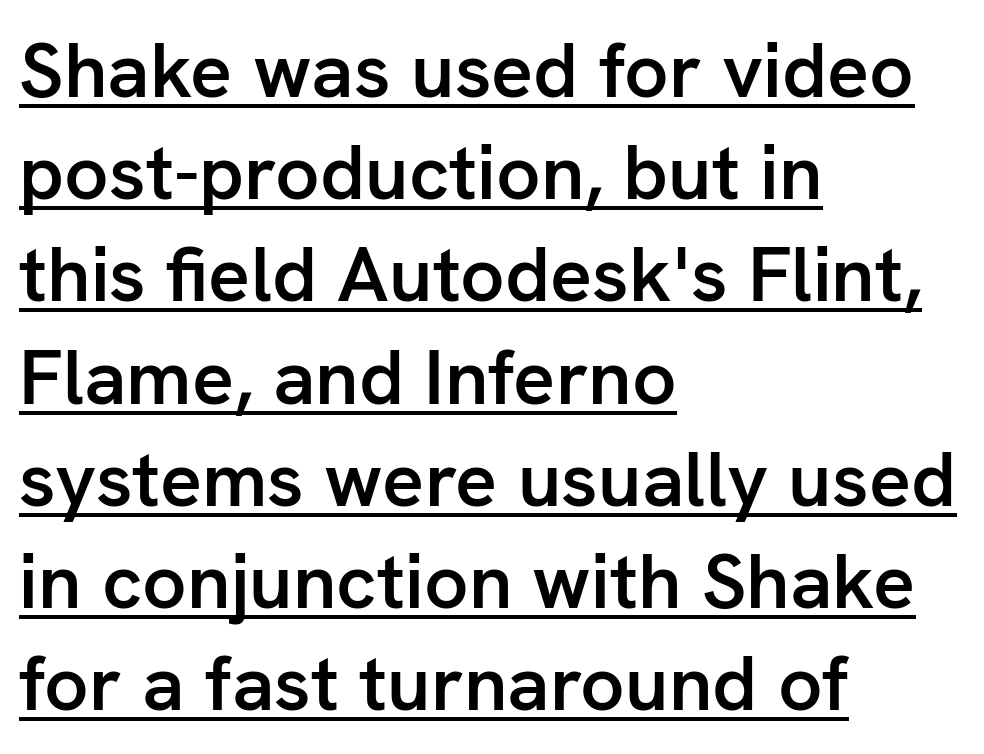
Q: Is the text bold? A: Semi-bold.
Q: Is the text italic (slanted)? A: No, it is upright.
Q: Is the typeface a serif or a sans-serif typeface? A: Sans-serif.
Q: Is the text underlined? A: Yes.
Q: How is the paragraph aligned? A: Left-aligned.
Q: Is the spacing between letters normal or unusually wide? A: Normal.
Q: Is the spacing between lines tight, normal or loose? A: Normal.
Q: Width (condensed, normal, or wide)? A: Normal.
Q: Stroke contrast? A: Low.
Q: x-height? A: Medium.
Q: Monospaced? A: No.
